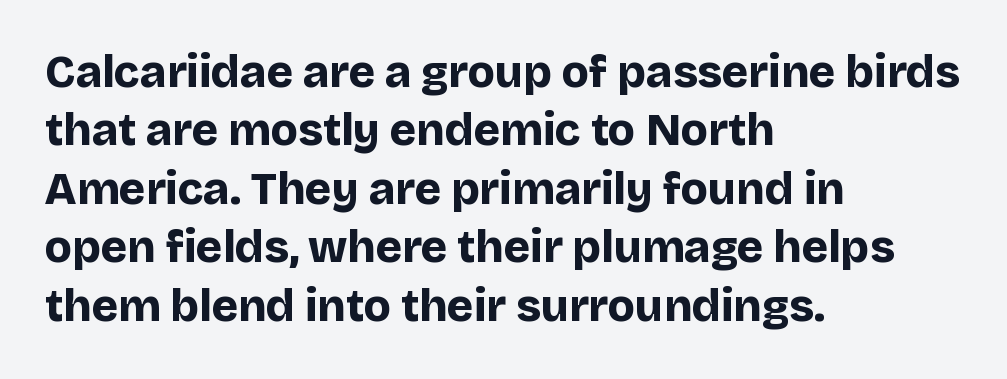
The setting favours the left margin, as ordinary paragraphs usually do. The glyphs in this specimen are sans serif. When letters stand straight like this, we call the style roman or upright. Thick stems and heavy bowls — unmistakably bold.
